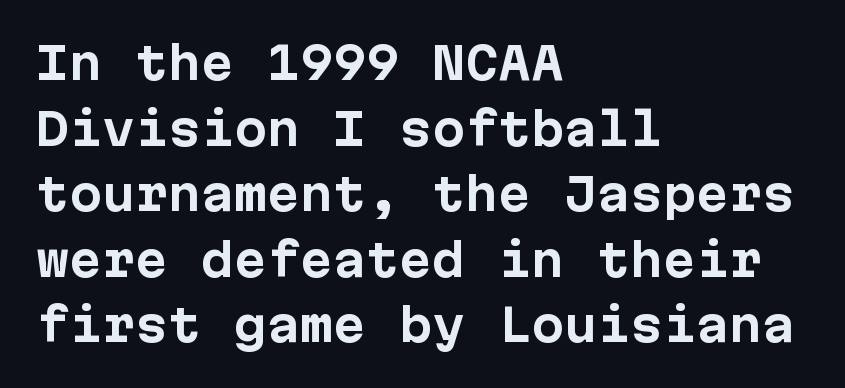
{"serif": "no", "italic": "no", "bold": "yes", "weight": "bold", "width": "normal", "stroke_contrast": "low", "x_height": "medium", "underline": "no", "align": "left", "line_spacing": "normal", "line_spacing_ratio": 1.49, "letter_spacing": "normal", "letter_spacing_em": 0.0, "glyph_px": 44}
